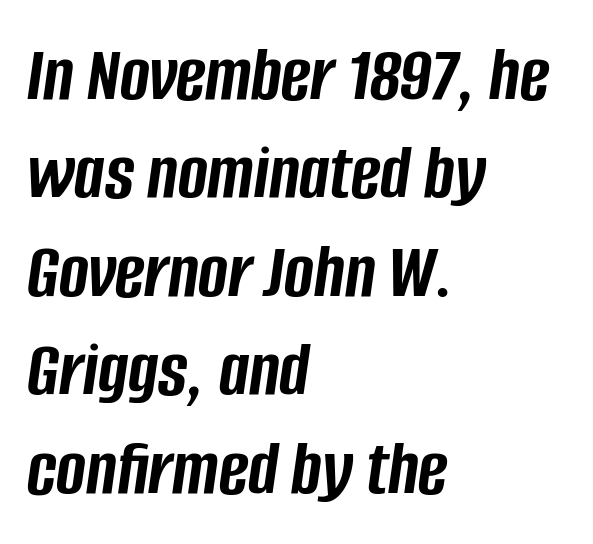
Q: Is the text bold? A: Yes.
Q: Is the text italic (slanted)? A: Yes, it leans right by about 8 degrees.
Q: Is the text underlined? A: No.
Q: How is the paragraph aligned? A: Left-aligned.
Q: Is the spacing between letters normal or unusually wide? A: Normal.
Q: Width (condensed, normal, or wide)? A: Condensed.
Q: Stroke contrast? A: Low.
Q: x-height? A: Large.
Q: Monospaced? A: No.
